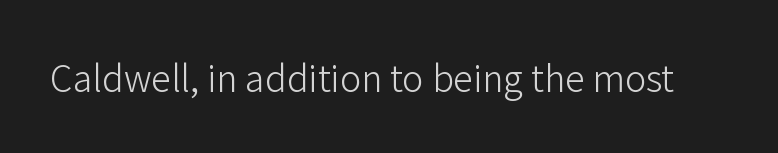
{"serif": "no", "italic": "no", "bold": "no", "weight": "light", "width": "normal", "stroke_contrast": "low", "x_height": "medium", "monospaced": "no", "underline": "no", "letter_spacing": "normal", "letter_spacing_em": 0.0, "glyph_px": 36}
